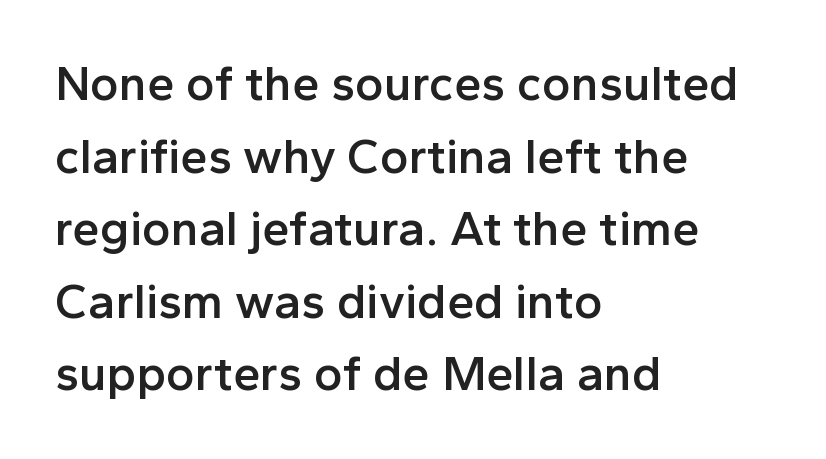
Q: Is the text bold? A: Semi-bold.
Q: Is the text italic (slanted)? A: No, it is upright.
Q: Is the typeface a serif or a sans-serif typeface? A: Sans-serif.
Q: Is the text underlined? A: No.
Q: How is the paragraph aligned? A: Left-aligned.
Q: Is the spacing between letters normal or unusually wide? A: Normal.
Q: Is the spacing between lines tight, normal or loose? A: Normal.
Q: Width (condensed, normal, or wide)? A: Normal.
Q: x-height? A: Medium.
Q: Monospaced? A: No.
